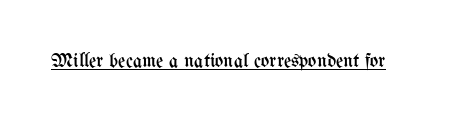
{"italic": "no", "bold": "no", "underline": "yes", "letter_spacing": "normal", "letter_spacing_em": 0.0, "glyph_px": 20}
